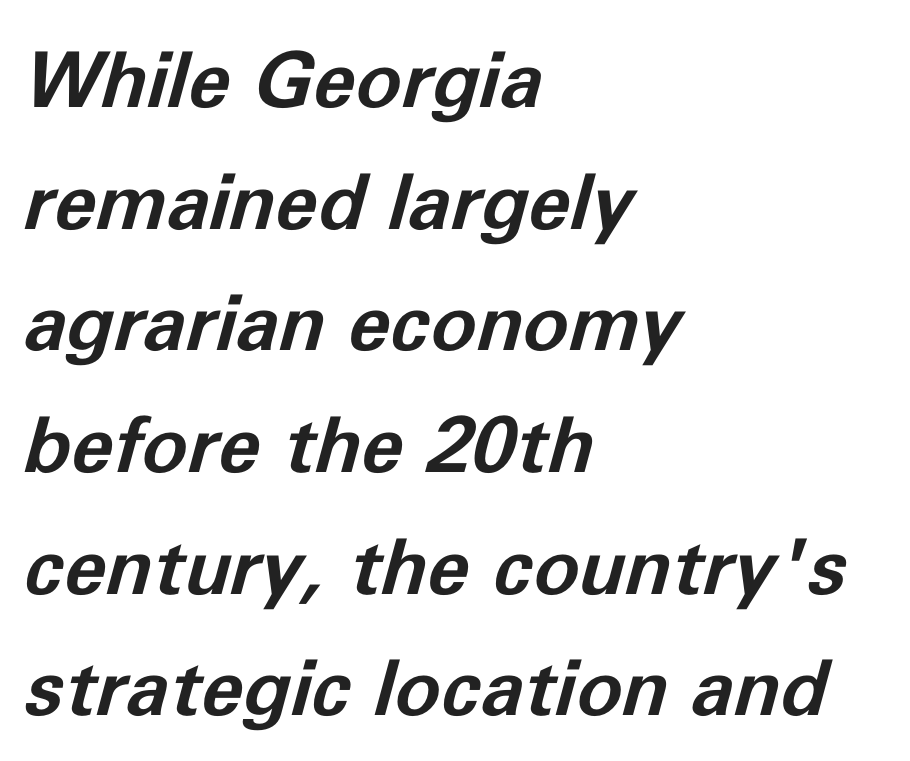
{"italic": "yes", "lean": "right", "slant_degrees": 11, "bold": "yes", "weight": "bold", "width": "normal", "stroke_contrast": "low", "x_height": "medium", "monospaced": "no", "underline": "no", "align": "left", "line_spacing": "normal", "line_spacing_ratio": 1.58, "letter_spacing": "normal", "letter_spacing_em": 0.0, "glyph_px": 77}
